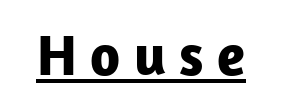
The image shows 58 px bold sans-serif type, upright; set unusually wide letter spacing (+0.23 em), underlined; low stroke contrast and a medium x-height.
